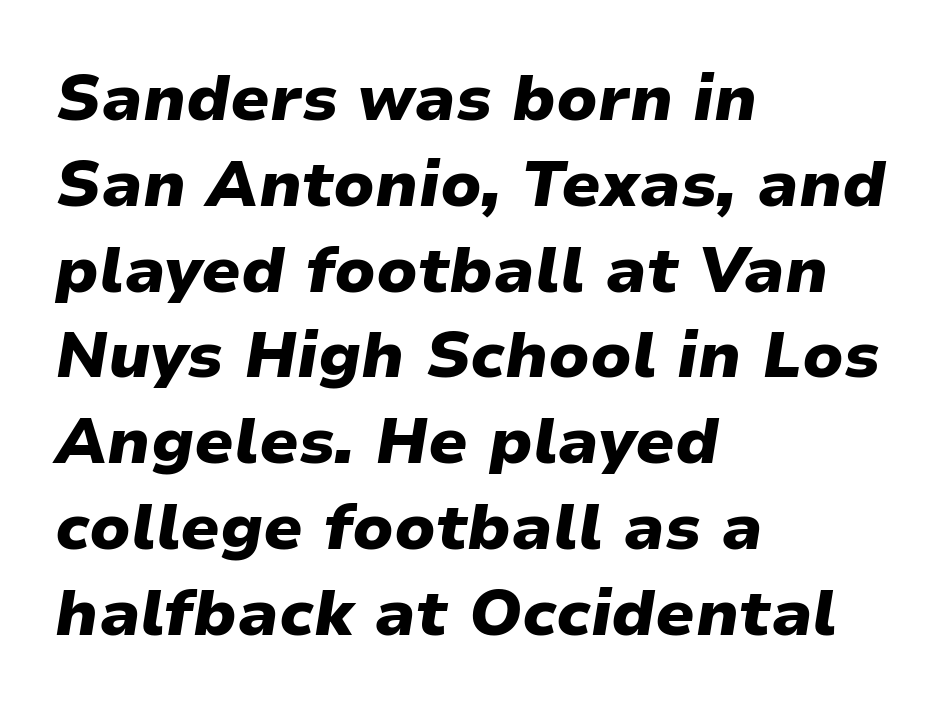
Q: Is the text bold? A: Yes.
Q: Is the text italic (slanted)? A: Yes, it leans right by about 9 degrees.
Q: Is the text underlined? A: No.
Q: How is the paragraph aligned? A: Left-aligned.
Q: Is the spacing between letters normal or unusually wide? A: Normal.
Q: Is the spacing between lines tight, normal or loose? A: Normal.
Q: Width (condensed, normal, or wide)? A: Normal.
Q: Stroke contrast? A: Low.
Q: x-height? A: Medium.
Q: Monospaced? A: No.
